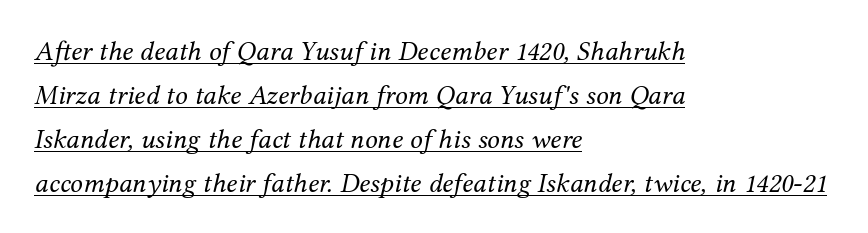
{"serif": "yes", "italic": "yes", "lean": "right", "slant_degrees": 12, "bold": "no", "weight": "regular", "width": "normal", "stroke_contrast": "medium", "x_height": "medium", "monospaced": "no", "underline": "yes", "align": "left", "line_spacing": "normal", "line_spacing_ratio": 1.57, "letter_spacing": "normal", "letter_spacing_em": 0.0, "glyph_px": 28}
